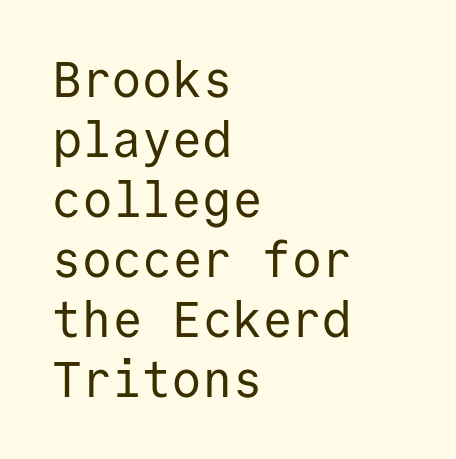
Q: Is the text bold? A: No.
Q: Is the text italic (slanted)? A: No, it is upright.
Q: Is the typeface a serif or a sans-serif typeface? A: Sans-serif.
Q: Is the text underlined? A: No.
Q: How is the paragraph aligned? A: Left-aligned.
Q: Is the spacing between letters normal or unusually wide? A: Normal.
Q: Width (condensed, normal, or wide)? A: Normal.
Q: Stroke contrast? A: Low.
Q: x-height? A: Medium.
Q: Monospaced? A: Yes.
